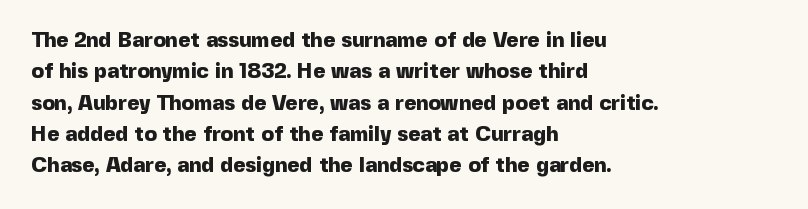
Q: Is the text bold? A: Yes.
Q: Is the text italic (slanted)? A: No, it is upright.
Q: Is the text underlined? A: No.
Q: How is the paragraph aligned? A: Left-aligned.
Q: Is the spacing between letters normal or unusually wide? A: Normal.
Q: Is the spacing between lines tight, normal or loose? A: Normal.
